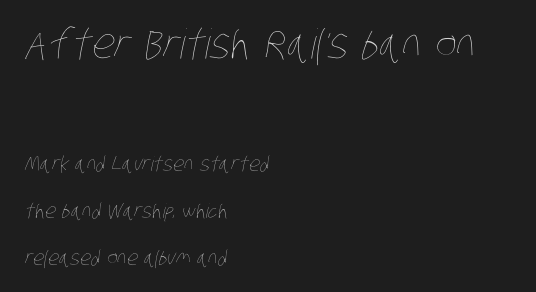
{"bold": "no", "weight": "thin", "width": "condensed", "stroke_contrast": "low", "x_height": "large", "monospaced": "no", "underline": "no", "align": "left", "line_spacing": "loose", "line_spacing_ratio": 2.36, "letter_spacing": "normal", "letter_spacing_em": 0.0, "larger_block": "first", "size_ratio": 2.05, "glyph_px": 41}
